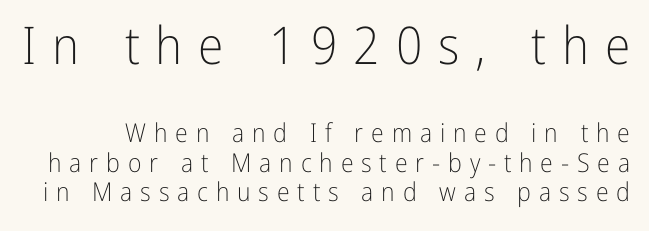
Spacing between characters has been opened up far beyond the box default. This rendering features lettering with no underline. This sample has the flowing, uneven cadence of proportional lettering. Italic? Not at all — the glyphs are vertical. In this sample the first text group is rendered at the bigger scale.
